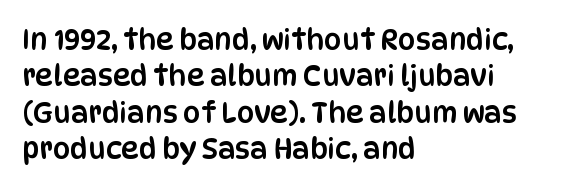
{"serif": "no", "italic": "no", "width": "condensed", "stroke_contrast": "low", "x_height": "large", "monospaced": "no", "underline": "no", "align": "left", "line_spacing": "normal", "line_spacing_ratio": 1.3, "letter_spacing": "normal", "letter_spacing_em": 0.0, "glyph_px": 28}
